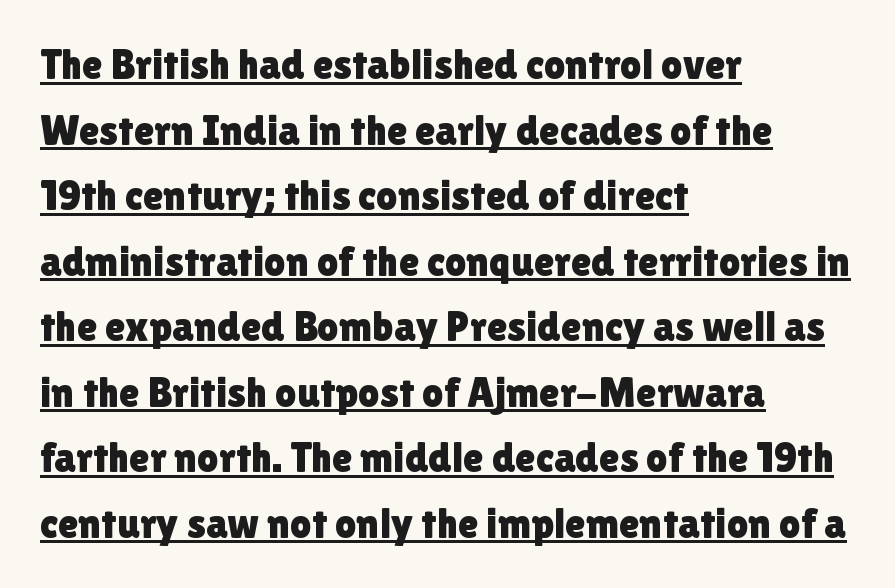
Notice how the stems are strictly vertical — no italics here. The passage shown is underscored from start to finish. Reading down the column, the eye jumps a familiar distance to each next line. The ragged edge is on the right, which tells us the setting is flush left. Tracking here is standard; glyphs follow each other at the usual distance.
